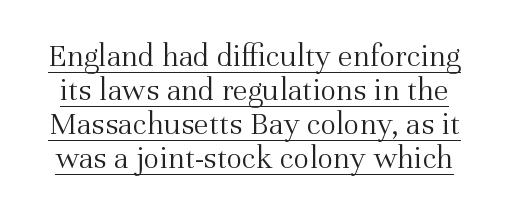
This block would grow much taller if given ordinary leading; it's compressed now. Font category for this specimen: serif. Tracking value appears to be zero — textbook default spacing. Every stem runs plumb, perpendicular to the baseline. This is not heavy type; no bold has been used.
